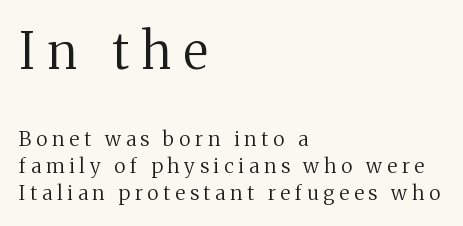
These lines are composed in type with serifs. The weight tops out at a normal text grade. This is the regular roman posture of the typeface. Think of a printed novel: that variable character pitch is what you see here. Each new line begins a customary step beneath the previous one. The tracking reads as deliberately expanded to a designer's eye.
